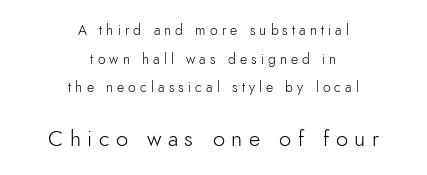
{"italic": "no", "bold": "no", "underline": "no", "align": "center", "line_spacing": "loose", "line_spacing_ratio": 2.04, "letter_spacing": "wide", "letter_spacing_em": 0.29, "larger_block": "second", "size_ratio": 1.57, "glyph_px": 22}
